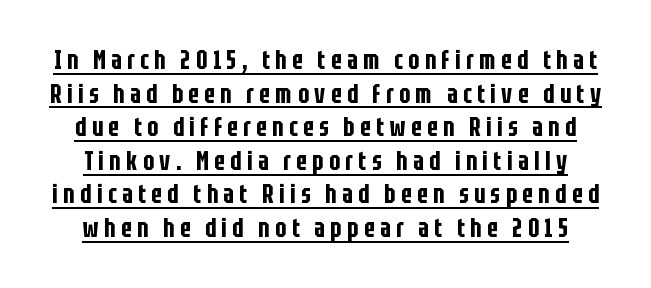
Q: Is the text italic (slanted)? A: No, it is upright.
Q: Is the text underlined? A: Yes.
Q: Is the spacing between letters normal or unusually wide? A: Unusually wide.
Q: Is the spacing between lines tight, normal or loose? A: Normal.
